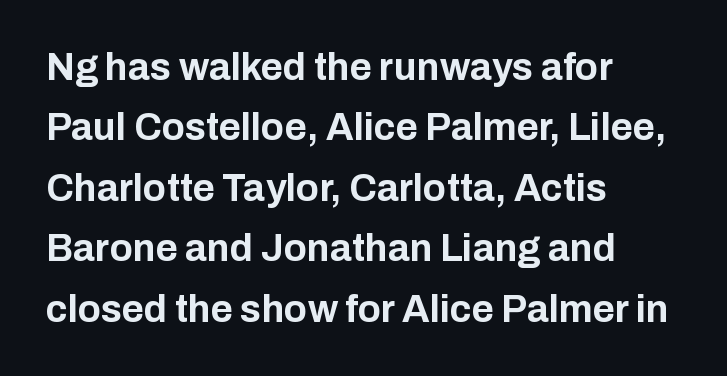
Q: Is the text bold? A: Yes.
Q: Is the text italic (slanted)? A: No, it is upright.
Q: Is the typeface a serif or a sans-serif typeface? A: Sans-serif.
Q: Is the text underlined? A: No.
Q: How is the paragraph aligned? A: Left-aligned.
Q: Is the spacing between letters normal or unusually wide? A: Normal.
Q: Is the spacing between lines tight, normal or loose? A: Normal.
Q: Width (condensed, normal, or wide)? A: Normal.
Q: Stroke contrast? A: Low.
Q: x-height? A: Medium.
Q: Monospaced? A: No.
